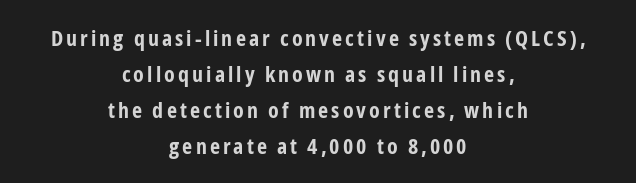
{"italic": "no", "bold": "yes", "underline": "no", "align": "center", "line_spacing": "normal", "line_spacing_ratio": 1.63, "glyph_px": 22}
